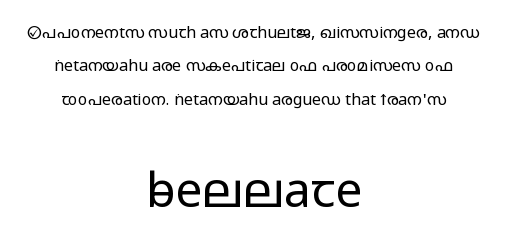
Q: Is the text bold? A: No.
Q: Is the text italic (slanted)? A: No, it is upright.
Q: Is the typeface a serif or a sans-serif typeface? A: Sans-serif.
Q: Is the text underlined? A: No.
Q: How is the paragraph aligned? A: Centered.
Q: Is the spacing between letters normal or unusually wide? A: Normal.
Q: Is the spacing between lines tight, normal or loose? A: Loose.
Q: Which block of text is set in a larger size, the first (top) or the second (bottom)? A: The second (bottom) one.
Q: Width (condensed, normal, or wide)? A: Wide.
Q: Stroke contrast? A: Low.
Q: x-height? A: Medium.
Q: Monospaced? A: No.
